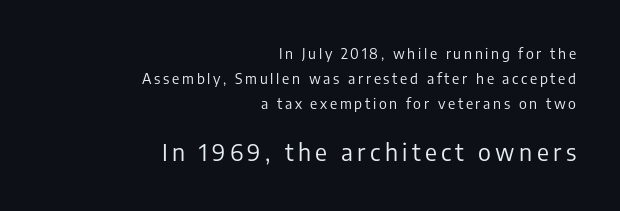
The image shows 23 px text type, upright; set right-aligned, line spacing 1.77x, not underlined; the second (bottom) block is 1.64x larger.
